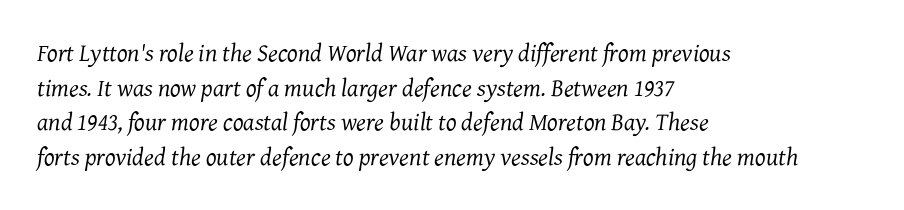
The glyphs look as if they've been sheared to an angle. The paragraph shown leans on its left margin. The baseline area is clear. Words appear dense and cohesive because spacing is normal. Normally led — the rows are evenly, conventionally spaced.
